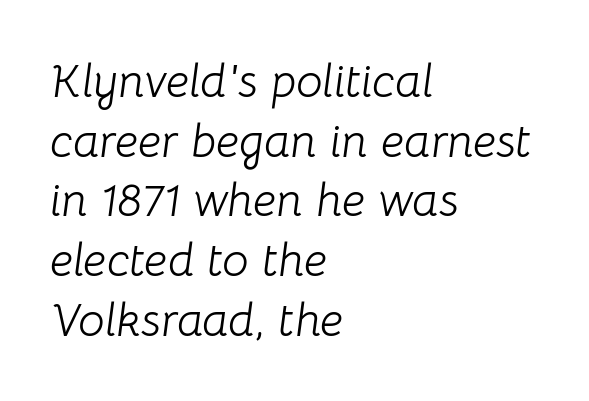
Q: Is the text bold? A: No.
Q: Is the text italic (slanted)? A: Yes, it leans right by about 8 degrees.
Q: Is the text underlined? A: No.
Q: How is the paragraph aligned? A: Left-aligned.
Q: Is the spacing between letters normal or unusually wide? A: Normal.
Q: Is the spacing between lines tight, normal or loose? A: Normal.
Q: Width (condensed, normal, or wide)? A: Normal.
Q: Stroke contrast? A: Low.
Q: x-height? A: Medium.
Q: Monospaced? A: No.
